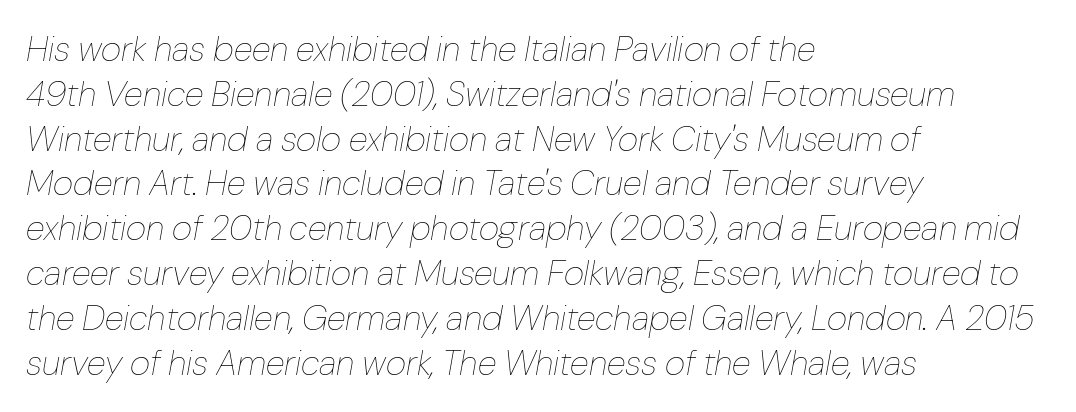
Horizontally, the lines are justified to the leading edge only. Italic: yes, the glyphs are oblique. The rendering keeps characters at their native spacing. Rows of type keep a routine distance in the vertical direction. Honestly, there is no underline to notice here at all. The strokes carry an ordinary text weight at most.
